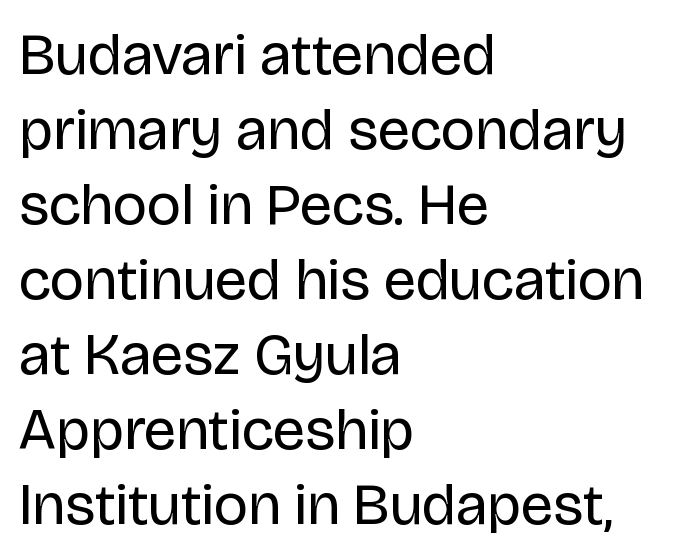
Q: Is the text bold? A: No.
Q: Is the text italic (slanted)? A: No, it is upright.
Q: Is the typeface a serif or a sans-serif typeface? A: Sans-serif.
Q: Is the text underlined? A: No.
Q: How is the paragraph aligned? A: Left-aligned.
Q: Is the spacing between letters normal or unusually wide? A: Normal.
Q: Is the spacing between lines tight, normal or loose? A: Normal.
Q: Width (condensed, normal, or wide)? A: Normal.
Q: Stroke contrast? A: Low.
Q: x-height? A: Large.
Q: Monospaced? A: No.
